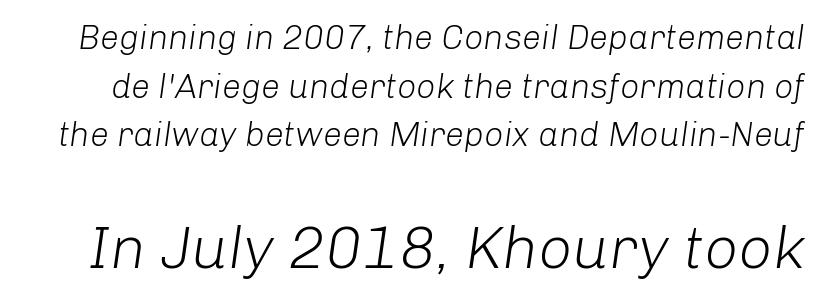
Q: Is the text bold? A: No.
Q: Is the text italic (slanted)? A: Yes, it leans right by about 8 degrees.
Q: Is the text underlined? A: No.
Q: Is the spacing between letters normal or unusually wide? A: Normal.
Q: Is the spacing between lines tight, normal or loose? A: Normal.
Q: Which block of text is set in a larger size, the first (top) or the second (bottom)? A: The second (bottom) one.
Q: Width (condensed, normal, or wide)? A: Normal.
Q: Stroke contrast? A: Low.
Q: x-height? A: Medium.
Q: Monospaced? A: No.
